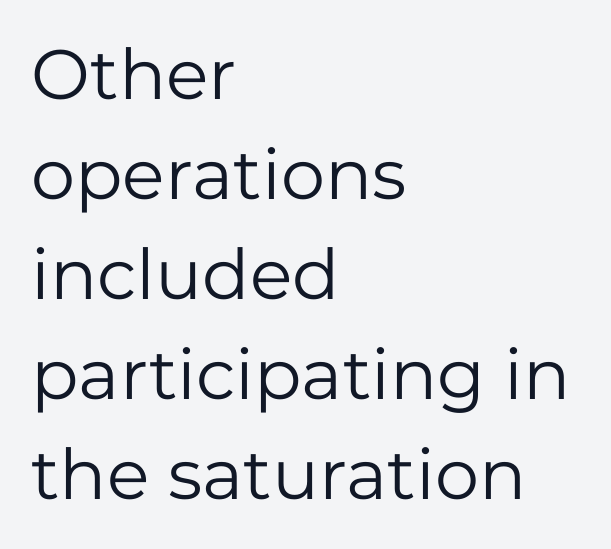
Q: Is the text bold? A: No.
Q: Is the text italic (slanted)? A: No, it is upright.
Q: Is the typeface a serif or a sans-serif typeface? A: Sans-serif.
Q: Is the text underlined? A: No.
Q: How is the paragraph aligned? A: Left-aligned.
Q: Is the spacing between letters normal or unusually wide? A: Normal.
Q: Is the spacing between lines tight, normal or loose? A: Normal.
Q: Width (condensed, normal, or wide)? A: Normal.
Q: Stroke contrast? A: Low.
Q: x-height? A: Medium.
Q: Monospaced? A: No.
